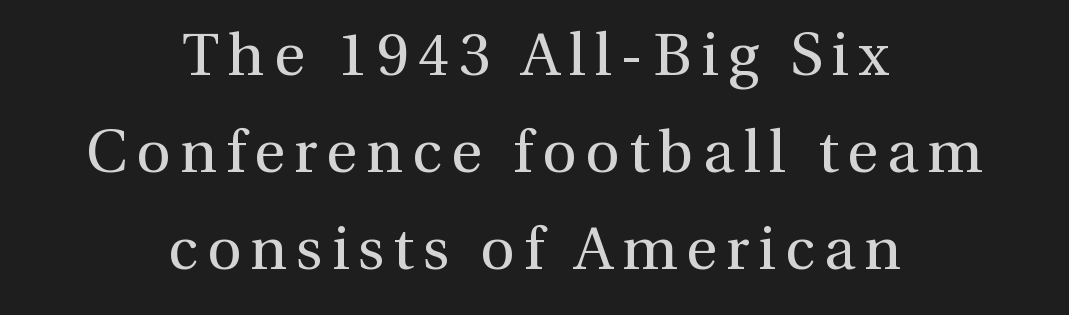
{"serif": "yes", "italic": "no", "bold": "no", "weight": "regular", "width": "normal", "x_height": "medium", "monospaced": "no", "underline": "no", "align": "center", "line_spacing": "normal", "line_spacing_ratio": 1.62, "glyph_px": 60}
